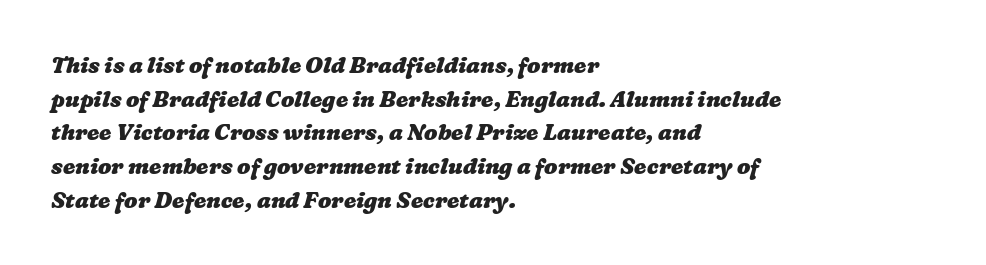
{"bold": "yes", "underline": "no", "align": "left", "line_spacing": "normal", "line_spacing_ratio": 1.53, "letter_spacing": "normal", "letter_spacing_em": 0.0, "glyph_px": 22}
